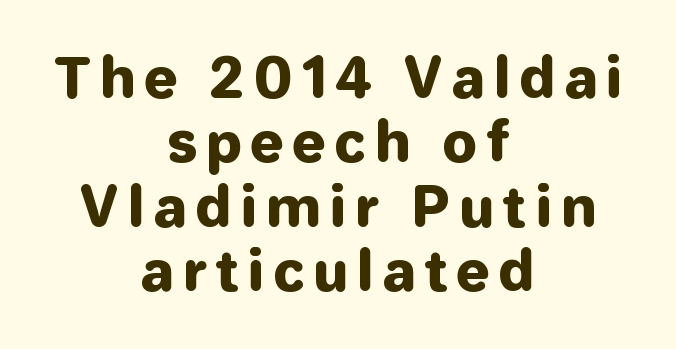
The image shows 55 px sans-serif type, upright; set centered, line spacing 1.17x, not underlined; low stroke contrast and a medium x-height.
